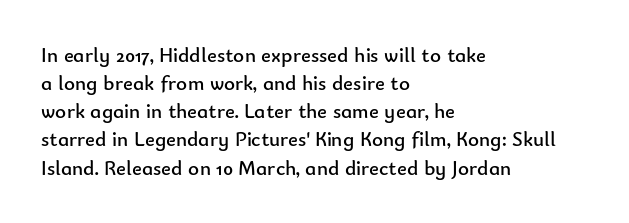
Visually the block forms a straight wall on the left and a jagged coastline on the right. Style check: upright. Bold? No — there's no thickening of the strokes. Notice how descenders clear the ascenders below comfortably — that's standard leading. Each word holds together tightly as a unit, with standard inter-letter gaps.
